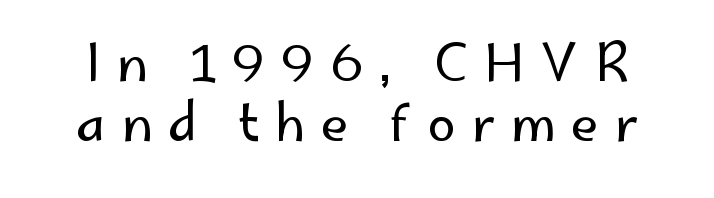
Q: Is the text bold? A: No.
Q: Is the text italic (slanted)? A: No, it is upright.
Q: Is the typeface a serif or a sans-serif typeface? A: Sans-serif.
Q: Is the text underlined? A: No.
Q: How is the paragraph aligned? A: Centered.
Q: Is the spacing between letters normal or unusually wide? A: Unusually wide.
Q: Width (condensed, normal, or wide)? A: Normal.
Q: Stroke contrast? A: Low.
Q: x-height? A: Small.
Q: Monospaced? A: No.
